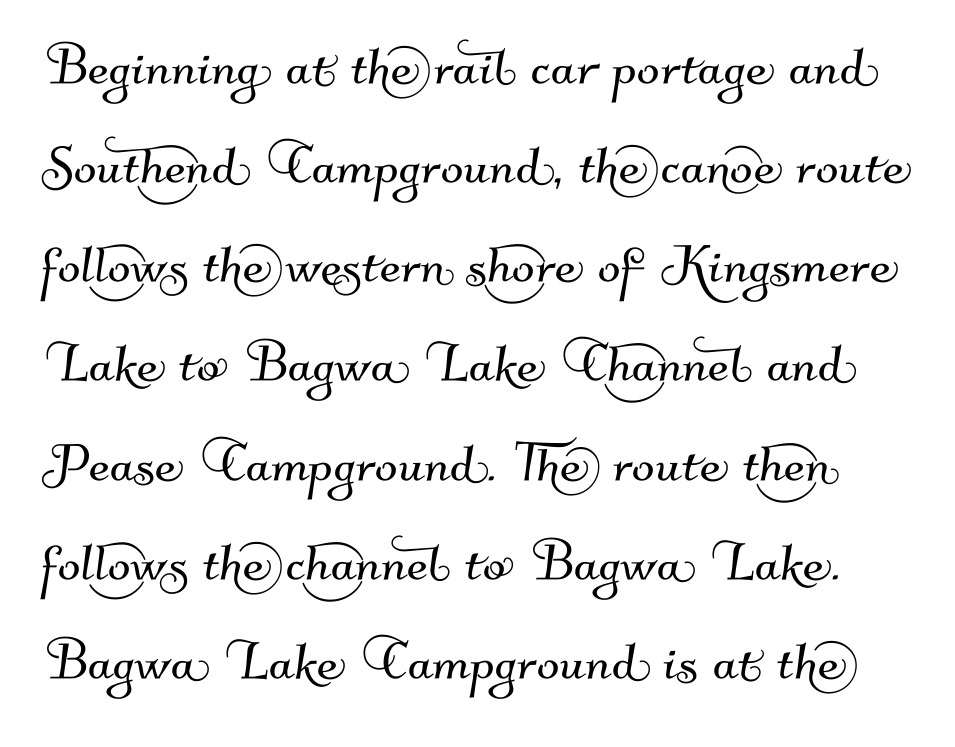
{"serif": "no", "width": "normal", "stroke_contrast": "medium", "x_height": "small", "monospaced": "no", "underline": "no", "line_spacing": "normal", "line_spacing_ratio": 1.48, "letter_spacing": "normal", "letter_spacing_em": 0.0, "glyph_px": 67}
